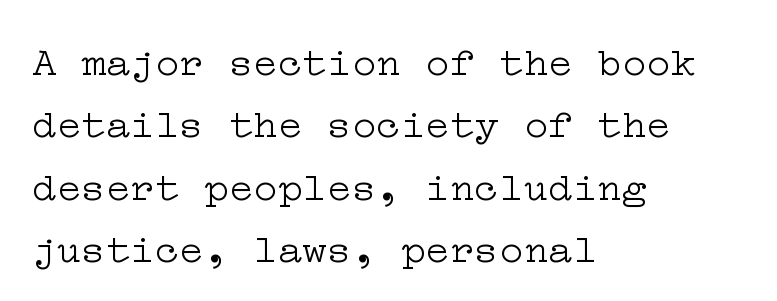
Q: Is the text bold? A: No.
Q: Is the text italic (slanted)? A: No, it is upright.
Q: Is the typeface a serif or a sans-serif typeface? A: Serif.
Q: Is the text underlined? A: No.
Q: How is the paragraph aligned? A: Left-aligned.
Q: Is the spacing between letters normal or unusually wide? A: Normal.
Q: Is the spacing between lines tight, normal or loose? A: Normal.
Q: Width (condensed, normal, or wide)? A: Wide.
Q: Stroke contrast? A: Low.
Q: x-height? A: Medium.
